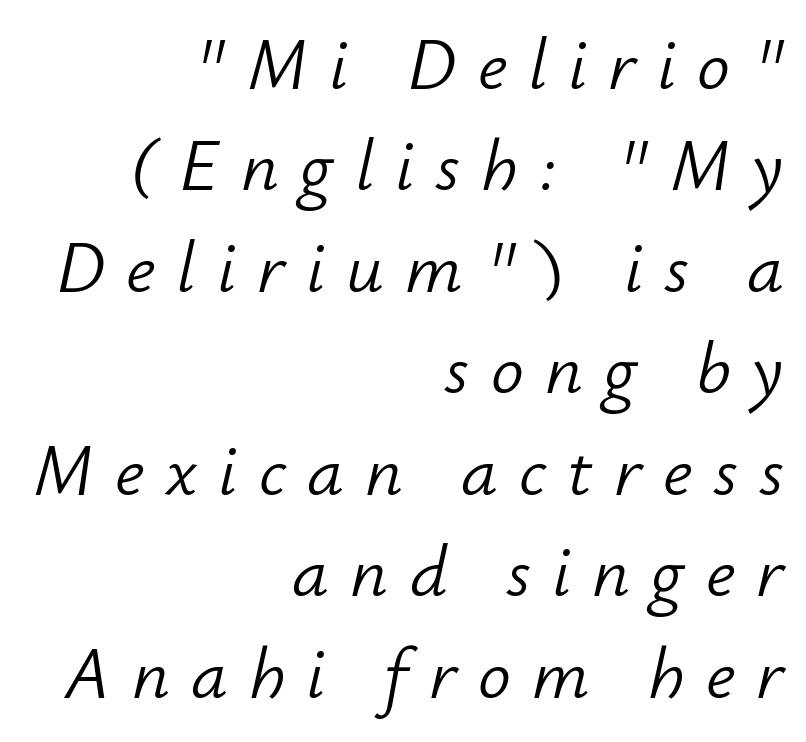
Style check: oblique. The area under the type is left untouched. The letterforms stand isolated, each surrounded by extra space. Proportional: the letters do not fall into vertical columns. The face looks like a standard text weight, possibly lighter. Vertical spacing — default.
